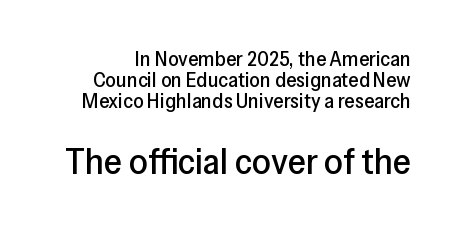
The image shows 37 px sans-serif type, upright; set tight line spacing (0.99x), normal letter spacing, not underlined; the second (bottom) block is 1.76x larger; low stroke contrast and a medium x-height.
